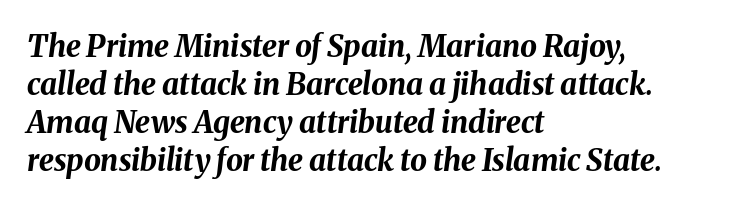
{"italic": "yes", "lean": "right", "slant_degrees": 8, "bold": "yes", "weight": "bold", "width": "normal", "stroke_contrast": "medium", "x_height": "medium", "monospaced": "no", "underline": "no", "align": "left", "line_spacing": "normal", "line_spacing_ratio": 1.27, "letter_spacing": "normal", "letter_spacing_em": 0.0, "glyph_px": 30}
